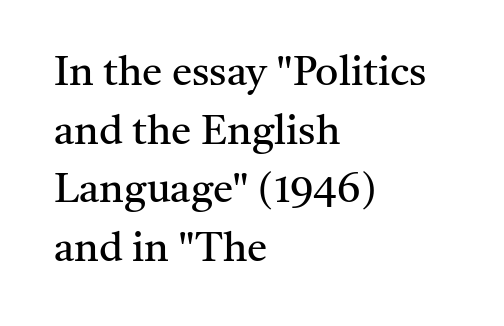
{"serif": "yes", "italic": "no", "bold": "no", "weight": "regular", "width": "normal", "stroke_contrast": "medium", "x_height": "medium", "monospaced": "no", "underline": "no", "align": "left", "line_spacing": "normal", "line_spacing_ratio": 1.43, "letter_spacing": "normal", "letter_spacing_em": 0.0, "glyph_px": 41}
